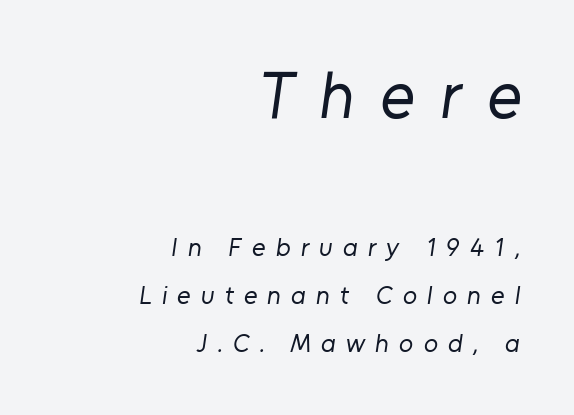
The image shows 66 px regular-weight sans-serif type; set right-aligned, line spacing 1.86x, unusually wide letter spacing (+0.39 em), not underlined; the first (top) block is 2.54x larger; low stroke contrast and a medium x-height.
